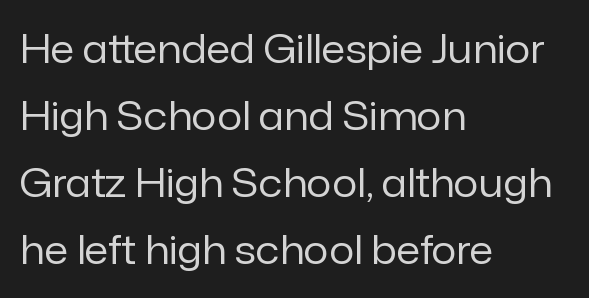
Q: Is the text bold? A: No.
Q: Is the text italic (slanted)? A: No, it is upright.
Q: Is the typeface a serif or a sans-serif typeface? A: Sans-serif.
Q: Is the text underlined? A: No.
Q: How is the paragraph aligned? A: Left-aligned.
Q: Is the spacing between letters normal or unusually wide? A: Normal.
Q: Width (condensed, normal, or wide)? A: Normal.
Q: Stroke contrast? A: Low.
Q: x-height? A: Medium.
Q: Monospaced? A: No.
